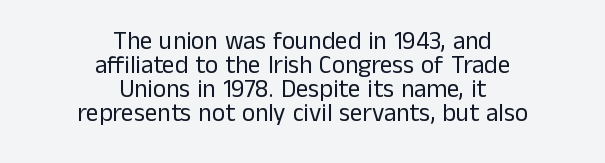
Descenders hang freely into open space. Students, observe: this is what under-led, compact text looks like. Is there any slant? The stems are plumb. The font is comparable to plain body text, perhaps lighter.
